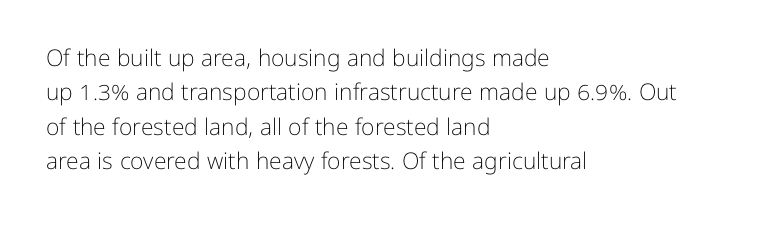
The image shows 23 px text type, upright; set left-aligned, normal line spacing (1.49x), normal letter spacing, not underlined.
